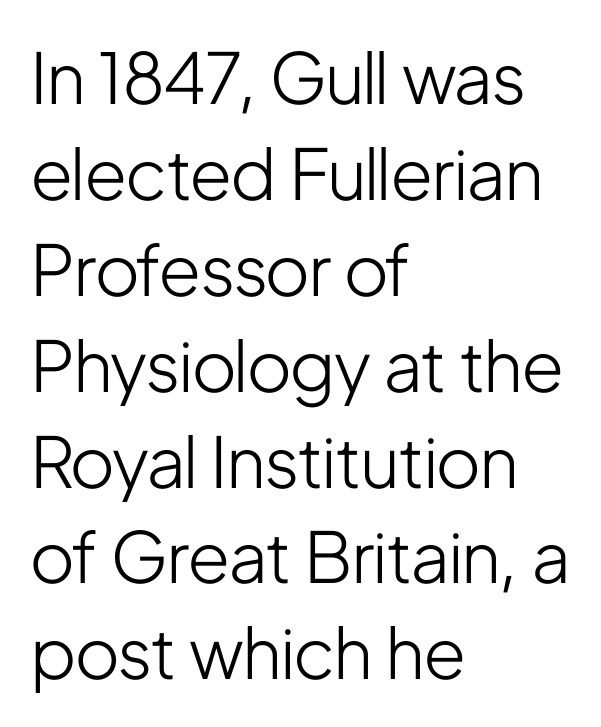
{"serif": "no", "italic": "no", "bold": "no", "weight": "light", "width": "condensed", "stroke_contrast": "low", "x_height": "medium", "monospaced": "no", "underline": "no", "align": "left", "line_spacing": "normal", "line_spacing_ratio": 1.37, "letter_spacing": "normal", "letter_spacing_em": 0.0, "glyph_px": 70}
